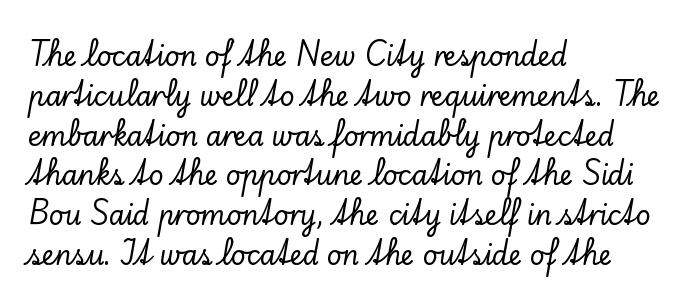
{"underline": "no", "align": "left", "line_spacing": "normal", "line_spacing_ratio": 1.53, "letter_spacing": "normal", "letter_spacing_em": 0.0, "glyph_px": 26}
